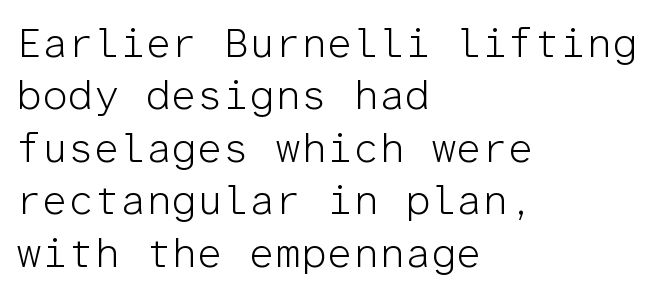
Is this a fixed-width face? Yes — each glyph sits in an identical cell. Between one letter and the next there's only the usual sliver of space. You can tell it's not italic because the verticals are truly vertical. Rows of type keep a routine distance in the vertical direction. A student would call this left alignment; a typographer would say flush left, rag right.
